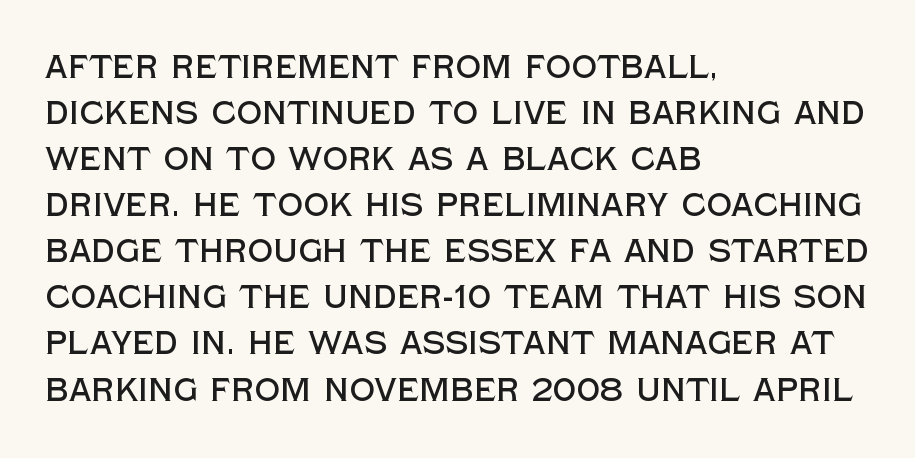
The image shows 32 px sans-serif type, upright; set left-aligned, normal line spacing (1.44x), normal letter spacing, not underlined; a large x-height.
